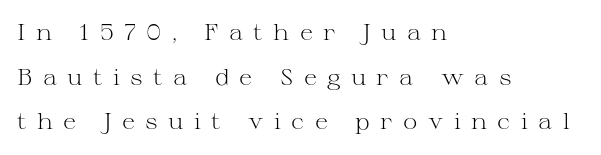
The image shows 22 px text type, upright; set left-aligned, loose line spacing (2.03x), unusually wide letter spacing (+0.47 em), not underlined.
